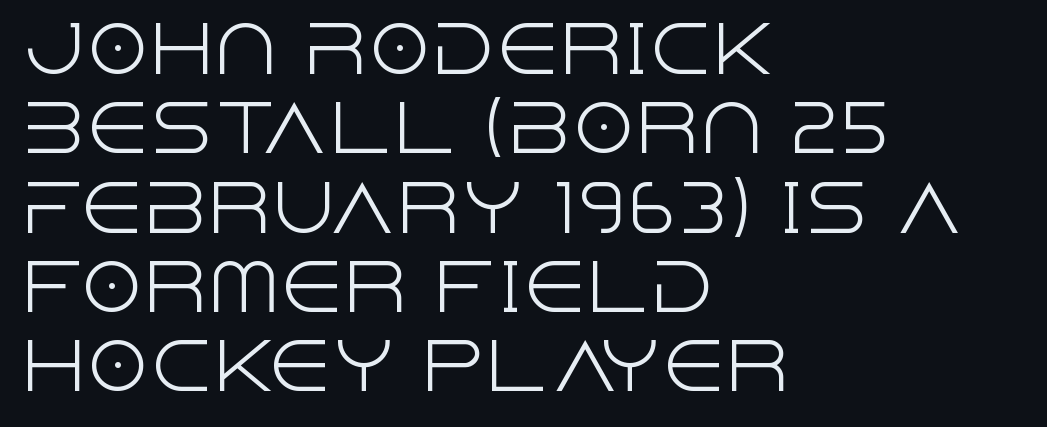
{"serif": "no", "italic": "no", "bold": "no", "weight": "light", "width": "normal", "x_height": "large", "monospaced": "no", "underline": "no", "align": "left", "line_spacing_ratio": 1.24, "letter_spacing": "normal", "letter_spacing_em": 0.0, "glyph_px": 64}
